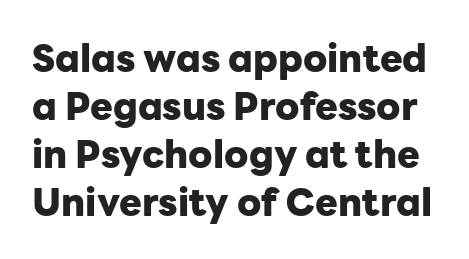
The strokes are fattened all the way to bold. Descender tails drop into unmarked territory. How are the letters spaced? Ordinarily, with no added tracking. Italic? Not at all — the glyphs are vertical. Students, observe: this is what conventionally led text looks like.
